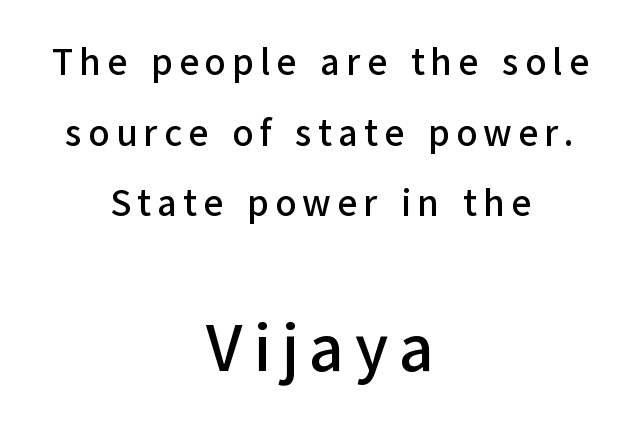
The image shows 67 px sans-serif type, upright; set centered, line spacing 1.86x, not underlined; the second (bottom) block is 1.76x larger; low stroke contrast and a medium x-height.
